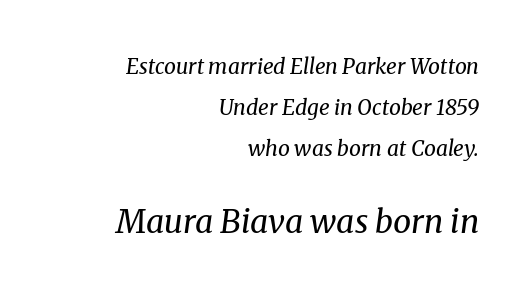
The image shows 32 px regular-weight serif type, italic (leaning right); set right-aligned, loose line spacing (1.95x), normal letter spacing, not underlined; the second (bottom) block is 1.52x larger; medium stroke contrast and a medium x-height.
